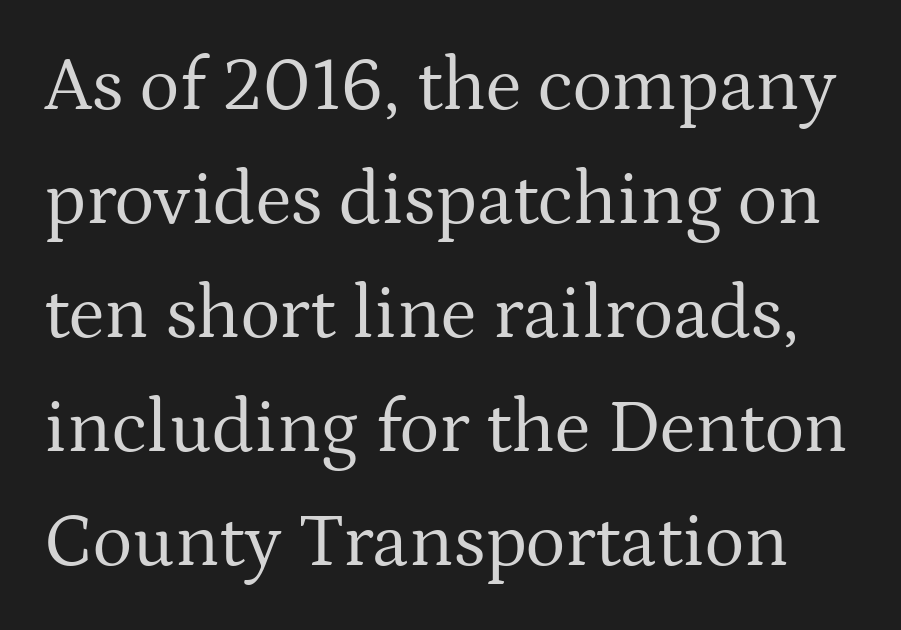
The image shows 75 px regular-weight serif type, upright; set normal line spacing (1.52x), normal letter spacing, not underlined; medium stroke contrast and a medium x-height.
